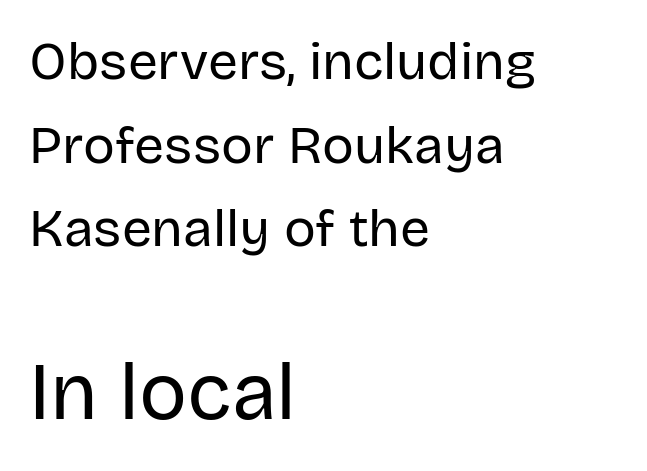
Rule under the text: the space is simply empty. A typesetter would label this face a sans. Unlike italic type, these characters show no tilt at all. Caption: face not bold, strokes unweighted.
